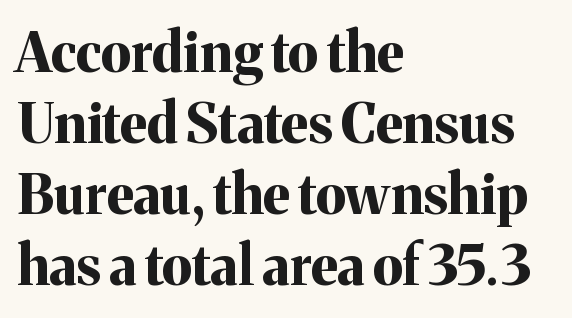
The image shows 55 px bold serif type, upright; set left-aligned, normal line spacing (1.29x), normal letter spacing, not underlined; medium stroke contrast and a medium x-height.
